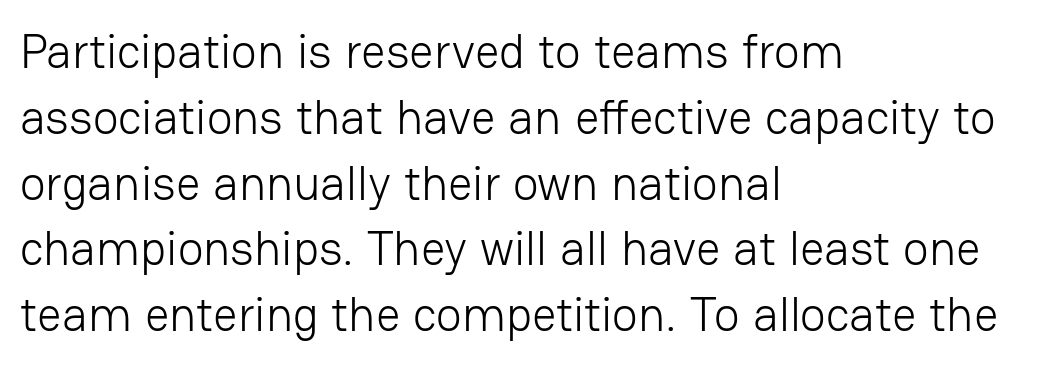
Q: Is the text bold? A: No.
Q: Is the text italic (slanted)? A: No, it is upright.
Q: Is the typeface a serif or a sans-serif typeface? A: Sans-serif.
Q: Is the text underlined? A: No.
Q: How is the paragraph aligned? A: Left-aligned.
Q: Is the spacing between letters normal or unusually wide? A: Normal.
Q: Is the spacing between lines tight, normal or loose? A: Normal.
Q: Width (condensed, normal, or wide)? A: Normal.
Q: Stroke contrast? A: Low.
Q: x-height? A: Medium.
Q: Monospaced? A: No.
